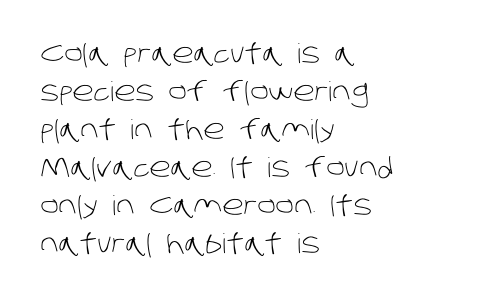
Q: Is the text bold? A: No.
Q: Is the text underlined? A: No.
Q: How is the paragraph aligned? A: Left-aligned.
Q: Is the spacing between letters normal or unusually wide? A: Normal.
Q: Is the spacing between lines tight, normal or loose? A: Normal.
